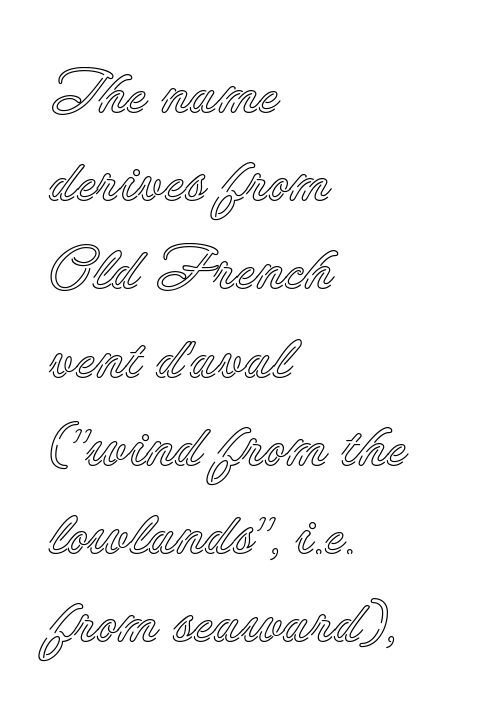
The image shows 60 px text type; set left-aligned, normal line spacing (1.47x), normal letter spacing, not underlined; a small x-height.
